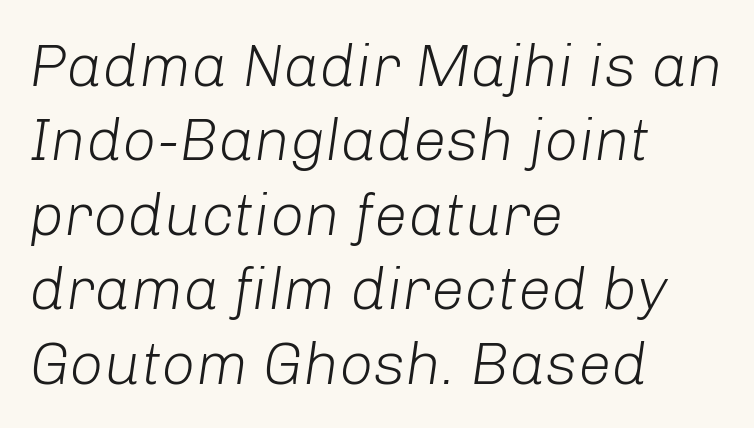
{"italic": "yes", "lean": "right", "slant_degrees": 8, "bold": "no", "weight": "light", "width": "normal", "stroke_contrast": "low", "x_height": "medium", "monospaced": "no", "underline": "no", "align": "left", "line_spacing_ratio": 1.24, "letter_spacing": "normal", "letter_spacing_em": 0.0, "glyph_px": 60}
